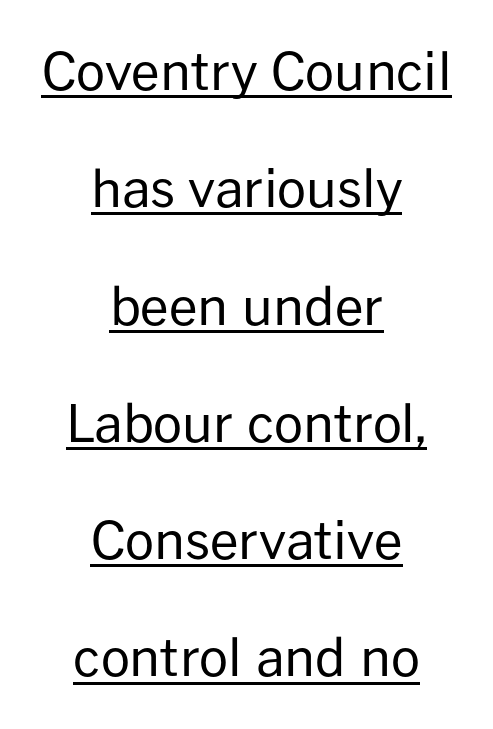
Q: Is the text bold? A: No.
Q: Is the text italic (slanted)? A: No, it is upright.
Q: Is the typeface a serif or a sans-serif typeface? A: Sans-serif.
Q: Is the text underlined? A: Yes.
Q: How is the paragraph aligned? A: Centered.
Q: Is the spacing between letters normal or unusually wide? A: Normal.
Q: Is the spacing between lines tight, normal or loose? A: Loose.
Q: Width (condensed, normal, or wide)? A: Normal.
Q: Stroke contrast? A: Low.
Q: x-height? A: Medium.
Q: Monospaced? A: No.
